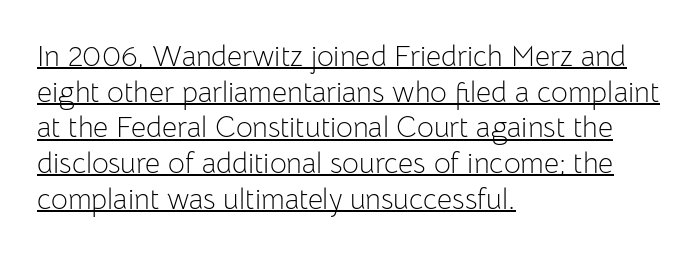
{"serif": "no", "italic": "no", "bold": "no", "weight": "light", "width": "normal", "stroke_contrast": "low", "x_height": "medium", "monospaced": "no", "underline": "yes", "align": "left", "line_spacing_ratio": 1.23, "letter_spacing": "normal", "letter_spacing_em": 0.0, "glyph_px": 29}
